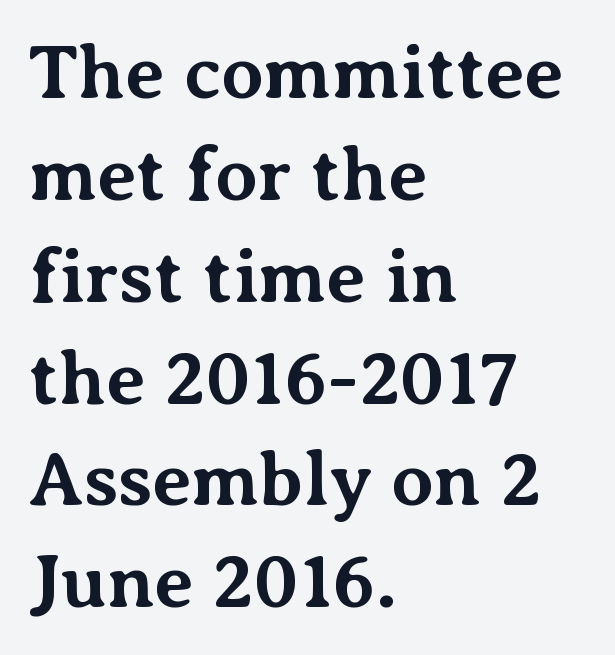
Q: Is the text bold? A: Yes.
Q: Is the text italic (slanted)? A: No, it is upright.
Q: Is the typeface a serif or a sans-serif typeface? A: Serif.
Q: Is the text underlined? A: No.
Q: How is the paragraph aligned? A: Left-aligned.
Q: Is the spacing between letters normal or unusually wide? A: Normal.
Q: Is the spacing between lines tight, normal or loose? A: Normal.
Q: Width (condensed, normal, or wide)? A: Normal.
Q: Stroke contrast? A: Medium.
Q: x-height? A: Medium.
Q: Monospaced? A: No.
